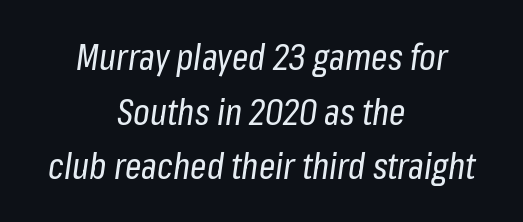
The image shows 36 px regular-weight, condensed type, italic (leaning right); set centered, normal line spacing (1.52x), normal letter spacing, not underlined; low stroke contrast and a medium x-height.
